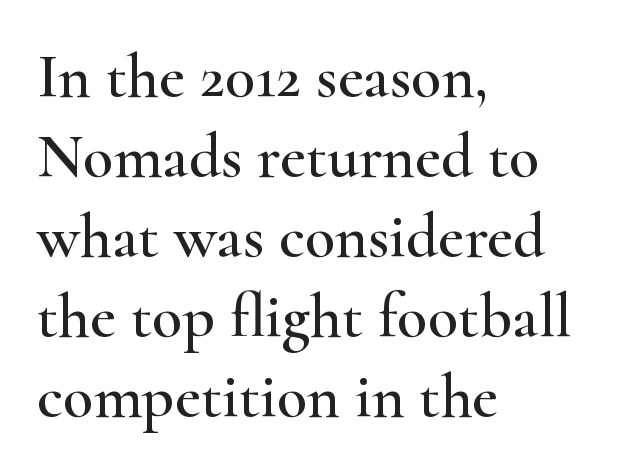
{"serif": "yes", "italic": "no", "width": "wide", "stroke_contrast": "high", "x_height": "small", "monospaced": "no", "underline": "no", "align": "left", "line_spacing": "normal", "line_spacing_ratio": 1.27, "letter_spacing": "normal", "letter_spacing_em": 0.0, "glyph_px": 63}
